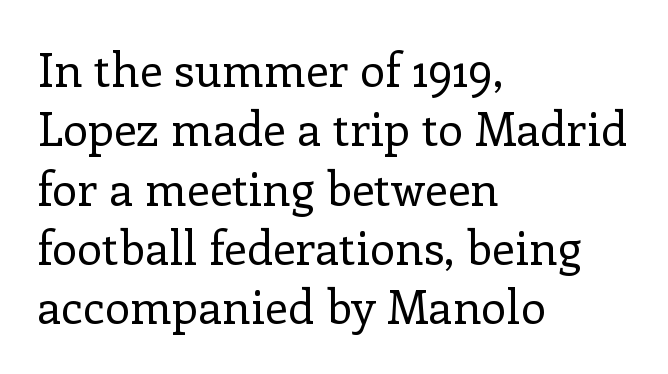
The image shows 46 px regular-weight serif type, upright; set left-aligned, normal line spacing (1.29x), normal letter spacing, not underlined; low stroke contrast and a medium x-height.
